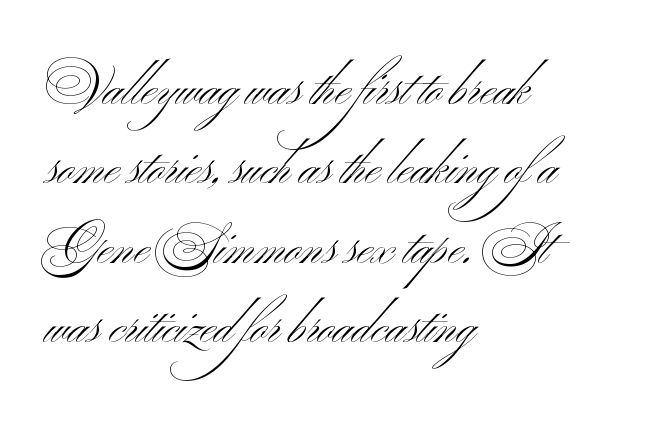
Nobody drew a line under any word here. Rows of type keep a routine distance in the vertical direction. The rendering shows plain stroke endings on the letterforms — a sans-serif design. Typeset ragged right — the left edge is the straight one. Note the varied advance widths — an 'i' is clearly narrower than an 'm'.
